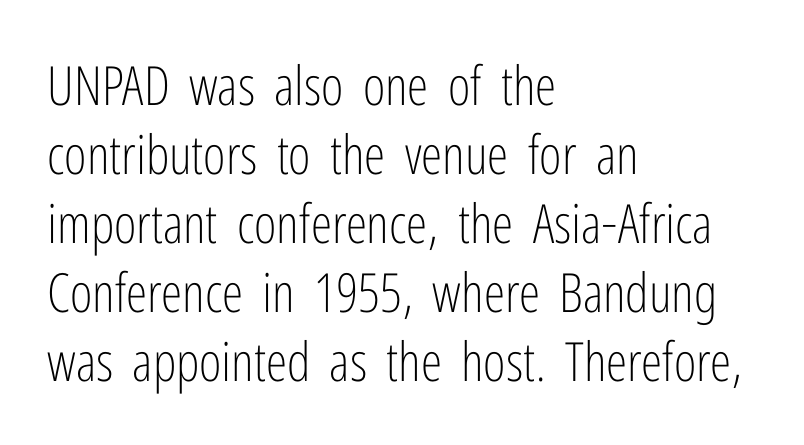
The image shows 54 px light, condensed sans-serif type, upright; set left-aligned, normal line spacing (1.28x), normal letter spacing, not underlined; low stroke contrast and a medium x-height.
